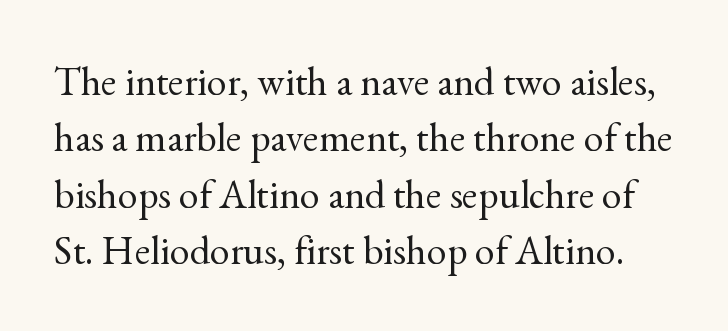
{"serif": "yes", "italic": "no", "bold": "no", "weight": "regular", "width": "normal", "x_height": "small", "monospaced": "no", "underline": "no", "line_spacing": "normal", "line_spacing_ratio": 1.41, "letter_spacing": "normal", "letter_spacing_em": 0.0, "glyph_px": 40}
